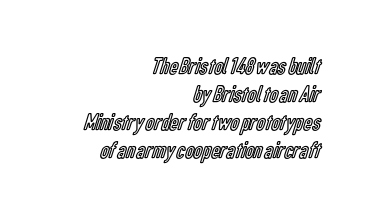
The image shows 24 px text type; set right-aligned, line spacing 1.17x, normal letter spacing, not underlined.
